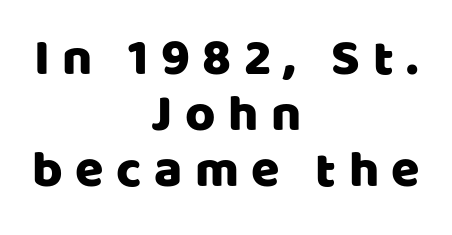
The image shows 52 px sans-serif type, upright; set centered, tight line spacing (1.08x), unusually wide letter spacing (+0.24 em), not underlined; low stroke contrast and a large x-height.
